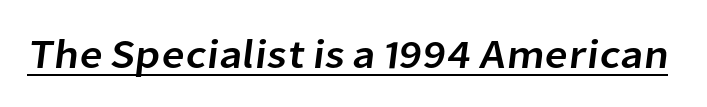
The rendered words wear a rule along their underside. This sample uses plain, unmodified letter spacing. The letters advance in unequal steps, a hallmark of proportional type. What kind of face is this? One without serifs — a sans.
